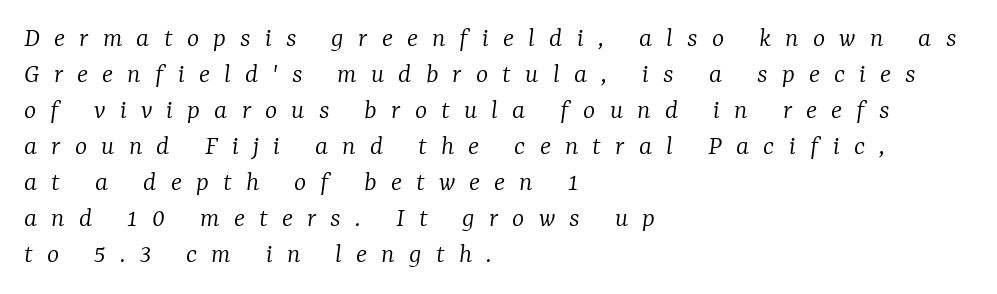
{"serif": "yes", "italic": "yes", "lean": "right", "slant_degrees": 7, "bold": "no", "weight": "light", "width": "normal", "stroke_contrast": "low", "x_height": "medium", "monospaced": "no", "underline": "no", "align": "left", "line_spacing_ratio": 1.24, "letter_spacing": "wide", "letter_spacing_em": 0.49, "glyph_px": 29}
